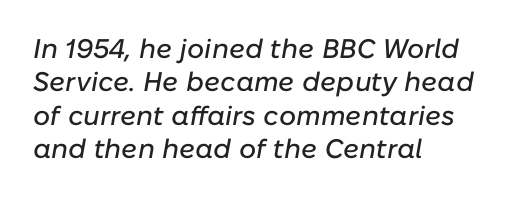
Q: Is the text italic (slanted)? A: Yes, it leans right by about 10 degrees.
Q: Is the text underlined? A: No.
Q: How is the paragraph aligned? A: Left-aligned.
Q: Is the spacing between letters normal or unusually wide? A: Normal.
